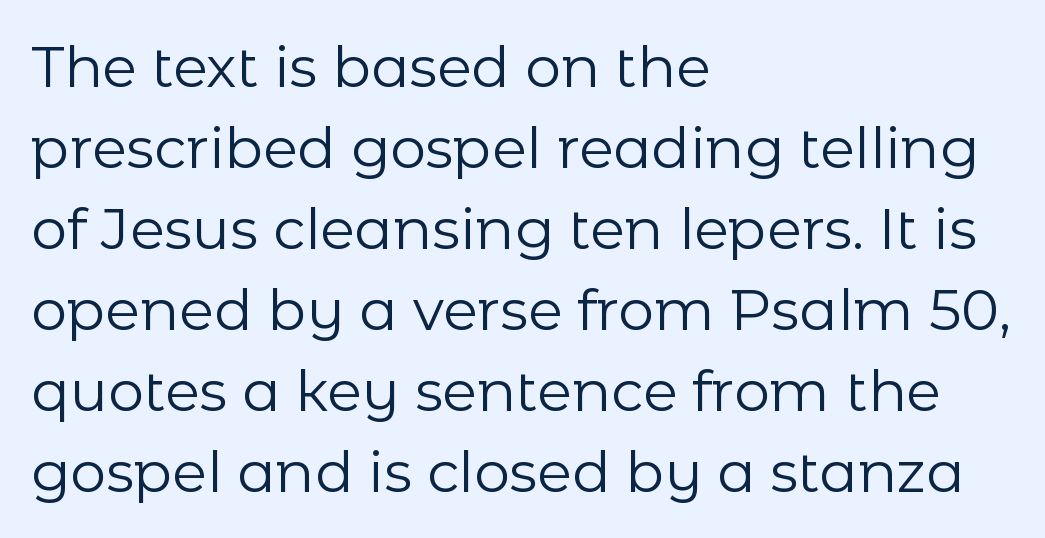
The image shows 57 px regular-weight sans-serif type, upright; set left-aligned, normal line spacing (1.42x), normal letter spacing, not underlined; low stroke contrast and a medium x-height.
